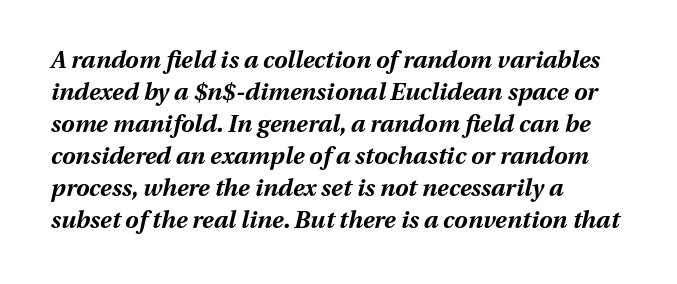
The image shows 24 px bold type, italic (leaning right); set left-aligned, normal line spacing (1.33x), normal letter spacing, not underlined.
